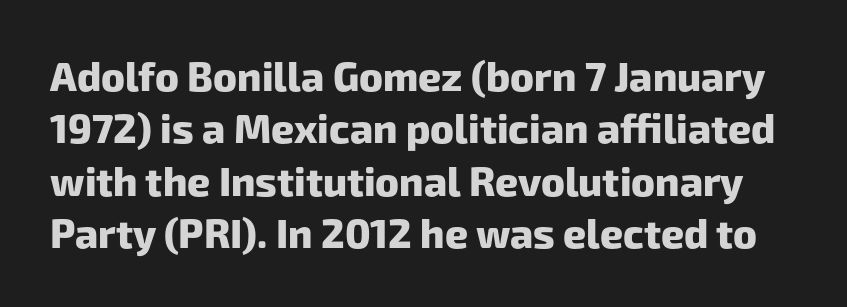
Q: Is the text bold? A: Yes.
Q: Is the typeface a serif or a sans-serif typeface? A: Sans-serif.
Q: Is the text underlined? A: No.
Q: Is the spacing between letters normal or unusually wide? A: Normal.
Q: Is the spacing between lines tight, normal or loose? A: Normal.
Q: Width (condensed, normal, or wide)? A: Normal.
Q: Stroke contrast? A: Low.
Q: x-height? A: Medium.
Q: Monospaced? A: No.
